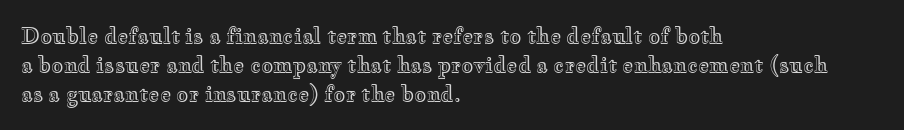
Each word holds together tightly as a unit, with standard inter-letter gaps. Left-aligned paragraph, ragged on the right. The vertical gap from one line to the next is medium. Nope, not italic — everything's standing straight. Check the space under the baseline: it is left empty.
